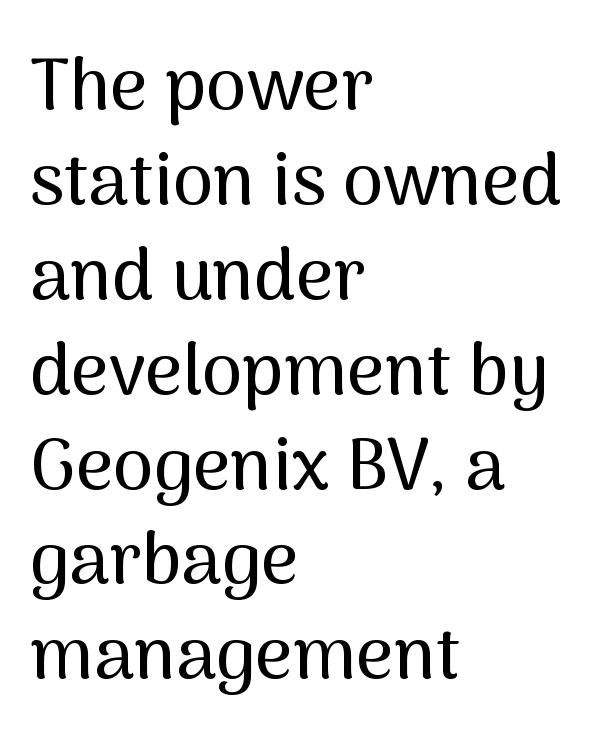
The image shows 73 px sans-serif type, upright; set left-aligned, normal line spacing (1.3x), normal letter spacing, not underlined; medium stroke contrast and a medium x-height.
